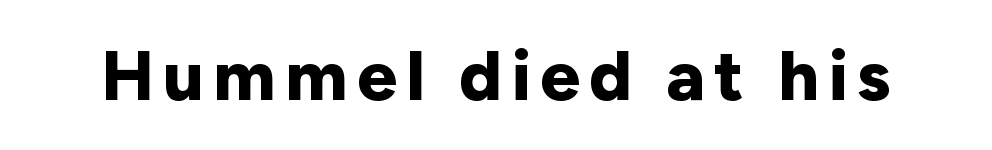
{"serif": "no", "italic": "no", "bold": "yes", "weight": "bold", "width": "normal", "stroke_contrast": "low", "x_height": "medium", "monospaced": "no", "underline": "no", "glyph_px": 71}
